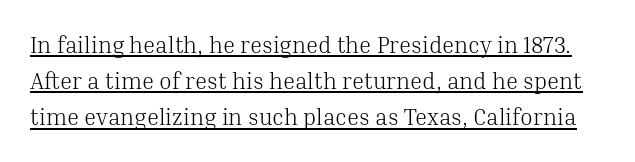
The image shows 23 px text type, upright; set normal line spacing (1.57x), normal letter spacing, underlined.
